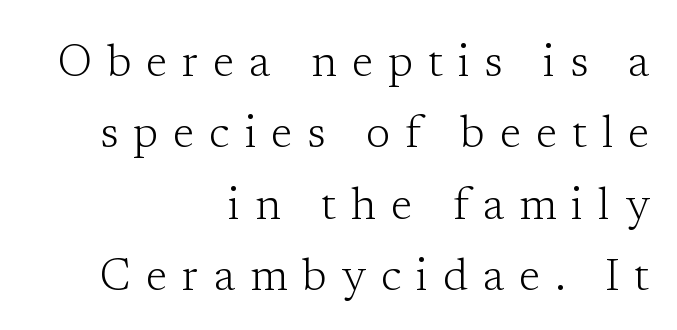
The setting favours the right margin, as signatures and pull-quotes sometimes do. The designer went with a serif here, giving each stem small feet. Each new line begins a customary step beneath the previous one. The tracking reads as deliberately expanded to a designer's eye. Designer's note — italics off, roman on.
